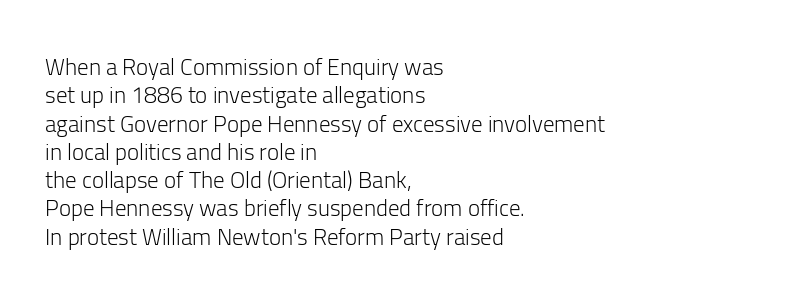
Q: Is the text bold? A: No.
Q: Is the text italic (slanted)? A: No, it is upright.
Q: Is the text underlined? A: No.
Q: How is the paragraph aligned? A: Left-aligned.
Q: Is the spacing between letters normal or unusually wide? A: Normal.
